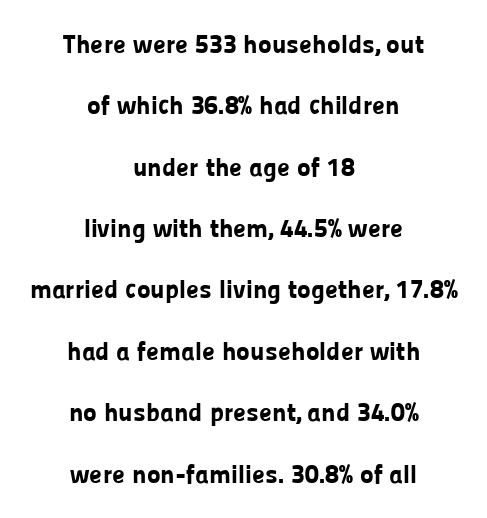
{"italic": "no", "bold": "yes", "underline": "no", "align": "center", "line_spacing": "loose", "line_spacing_ratio": 2.36, "letter_spacing": "normal", "letter_spacing_em": 0.0, "glyph_px": 26}
